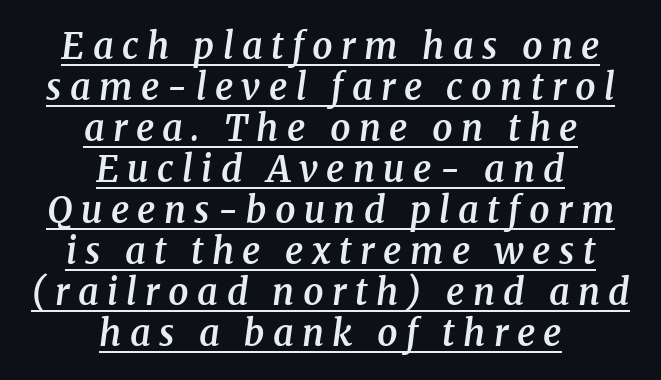
Q: Is the text bold? A: Semi-bold.
Q: Is the text italic (slanted)? A: Yes, it leans right by about 8 degrees.
Q: Is the typeface a serif or a sans-serif typeface? A: Serif.
Q: Is the text underlined? A: Yes.
Q: How is the paragraph aligned? A: Centered.
Q: Is the spacing between letters normal or unusually wide? A: Unusually wide.
Q: Is the spacing between lines tight, normal or loose? A: Tight.
Q: Width (condensed, normal, or wide)? A: Normal.
Q: Stroke contrast? A: Medium.
Q: x-height? A: Medium.
Q: Monospaced? A: No.
